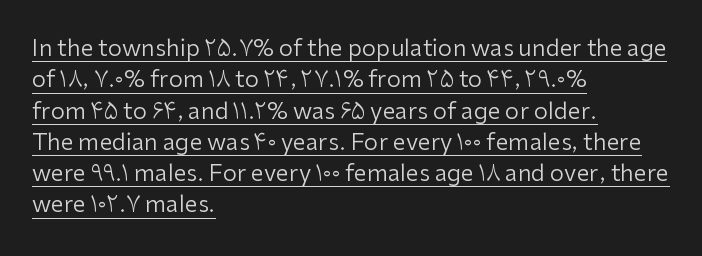
{"italic": "no", "bold": "no", "underline": "yes", "align": "left", "line_spacing": "normal", "line_spacing_ratio": 1.36, "letter_spacing": "normal", "letter_spacing_em": 0.0, "glyph_px": 23}
